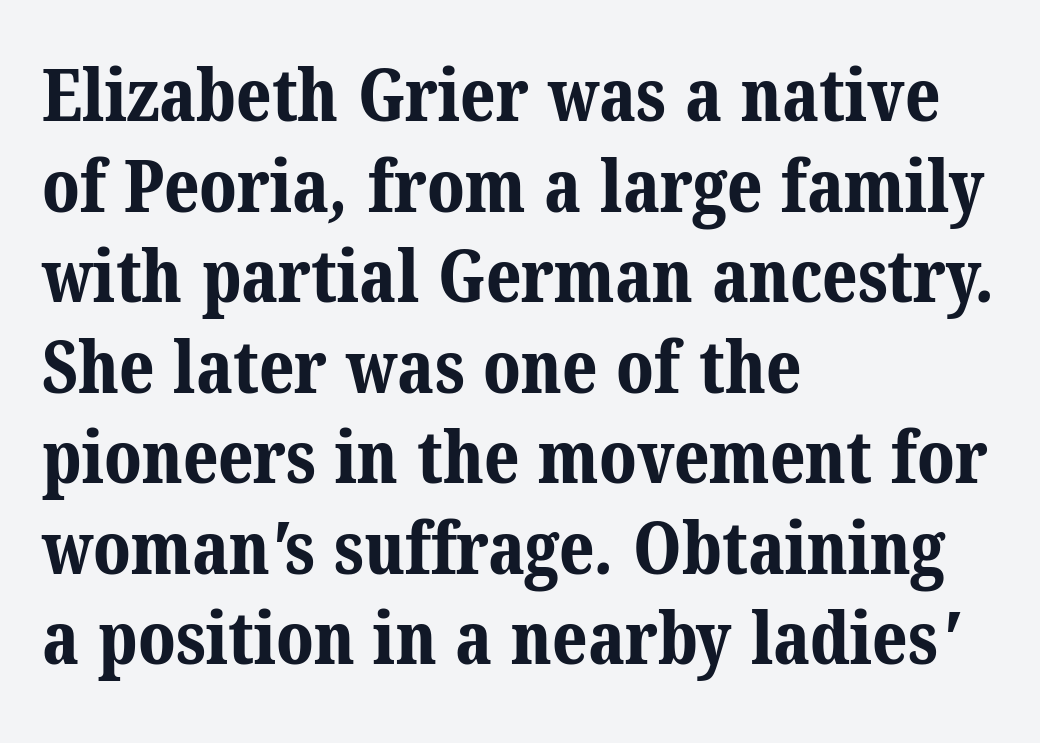
The image shows 73 px bold serif type; set left-aligned, line spacing 1.24x, normal letter spacing, not underlined; medium stroke contrast and a medium x-height.
